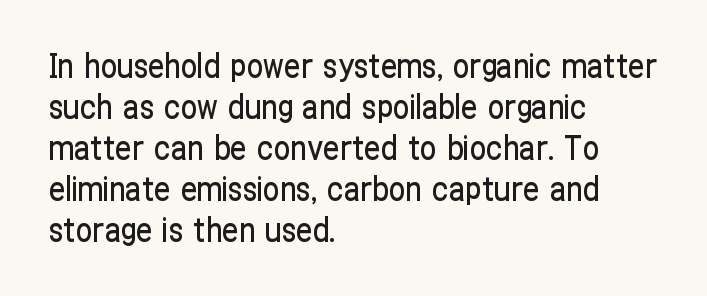
The image shows 33 px condensed sans-serif type, upright; set left-aligned, line spacing 1.24x, normal letter spacing, not underlined; low stroke contrast and a medium x-height.
